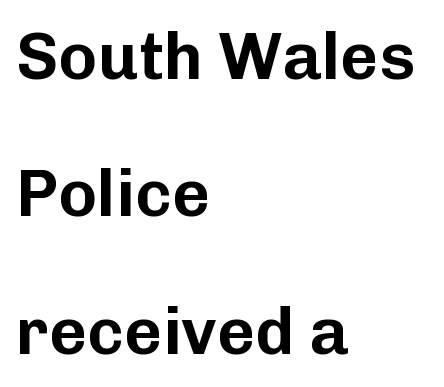
The image shows 66 px sans-serif type, upright; set left-aligned, loose line spacing (2.08x), normal letter spacing, not underlined; low stroke contrast and a medium x-height.
